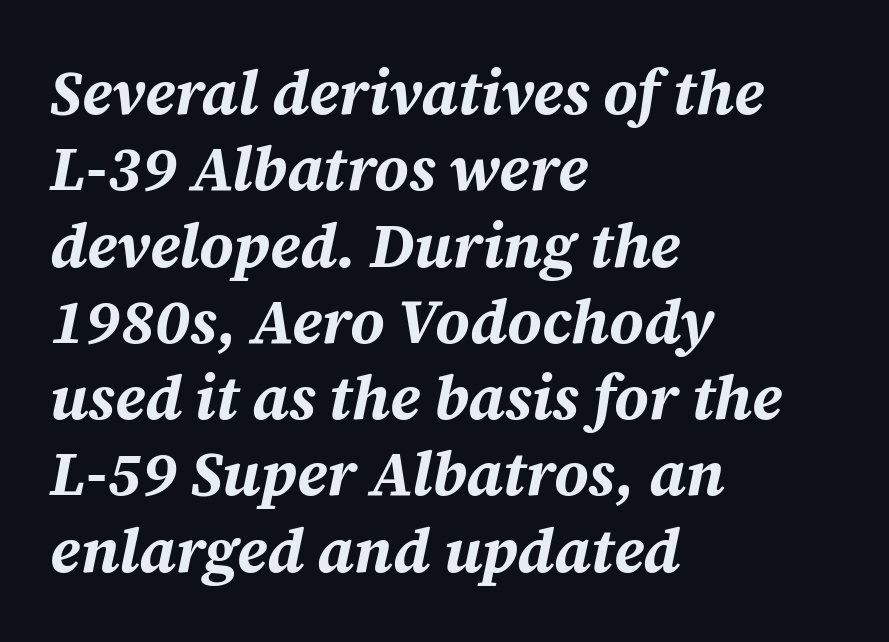
The image shows 62 px bold type, italic (leaning right); set left-aligned, line spacing 1.23x, normal letter spacing, not underlined; medium stroke contrast and a medium x-height.
